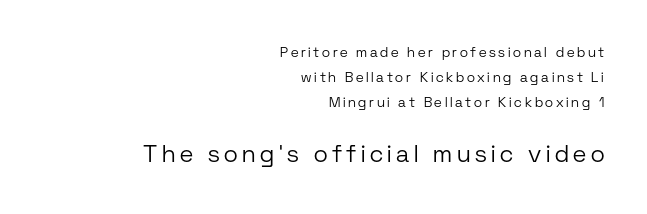
The type sits square on the baseline with zero lean. Words float on clear page, feet unadorned. Each line ends at the same right margin while the left side varies. The font is comparable to plain body text, perhaps lighter. Compare the two chunks: the lower has the greater cap height.
